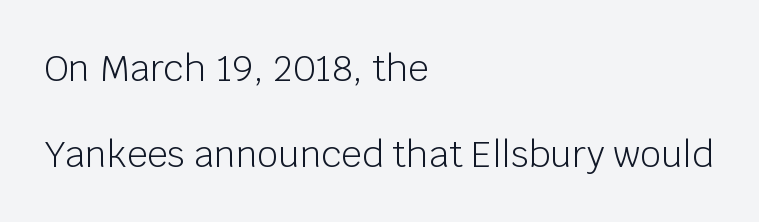
The passage shown is not underscored anywhere. The ragged edge is on the right, which tells us the setting is flush left. The font sits on the lighter half of the weight spectrum, regular included. Ordinary non-slanted type is in use. Proportional: the letters do not fall into vertical columns. The passage shown stacks its lines with a broad gap.
